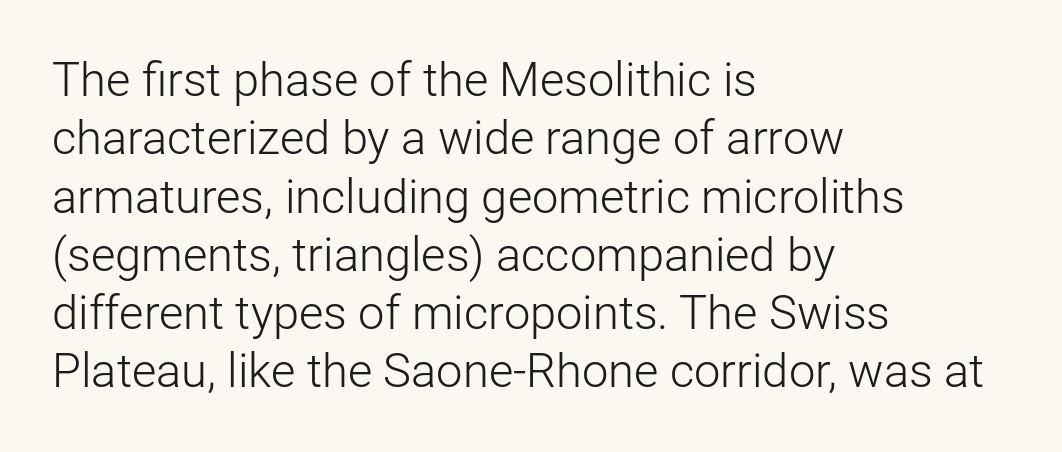
The image shows 47 px light sans-serif type, upright; set left-aligned, line spacing 1.24x, normal letter spacing, not underlined; low stroke contrast and a medium x-height.
